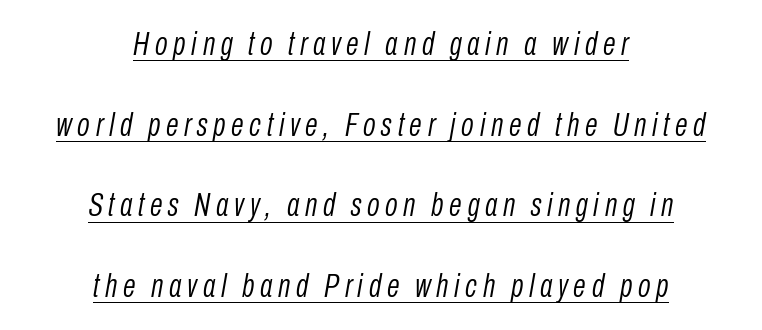
These lines are rendered in a variable-pitch font. On a weight scale, this lands at 450 or below. The rag falls on both sides of this text block equally. Students, observe the line beneath the letters — that is underlining. Every character sits at an angle, as italics do. Successive baselines arrive slowly, with a big drop between each.
